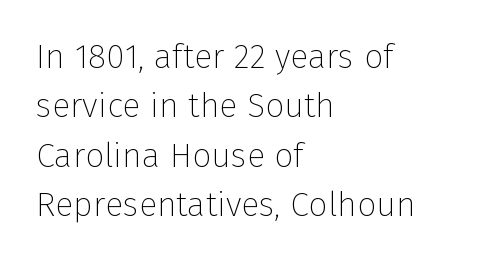
The image shows 34 px thin sans-serif type, upright; set left-aligned, normal line spacing (1.45x), normal letter spacing, not underlined; low stroke contrast and a medium x-height.
